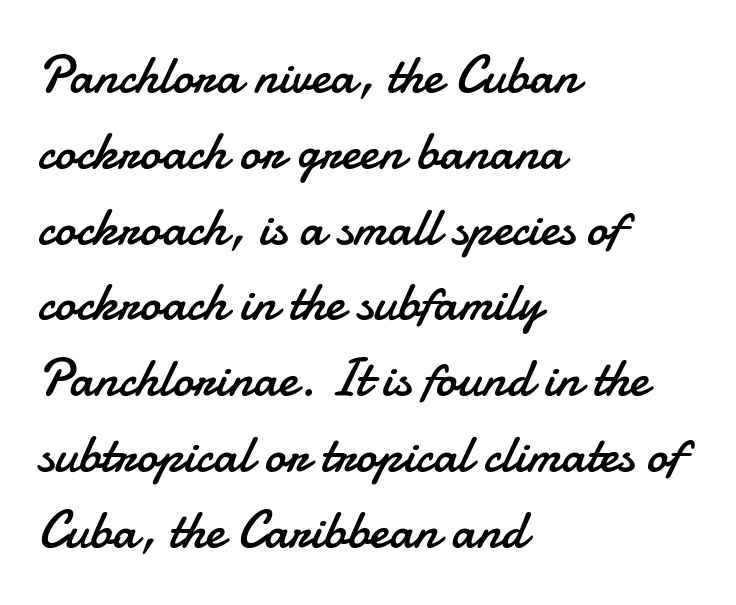
The image shows 53 px regular-weight sans-serif type; set left-aligned, normal line spacing (1.43x), normal letter spacing, not underlined; low stroke contrast and a small x-height.
